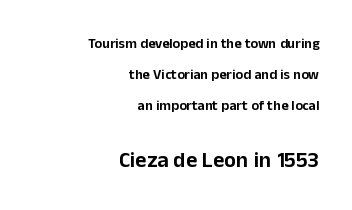
Q: Is the text italic (slanted)? A: No, it is upright.
Q: Is the text underlined? A: No.
Q: How is the paragraph aligned? A: Right-aligned.
Q: Is the spacing between letters normal or unusually wide? A: Normal.
Q: Is the spacing between lines tight, normal or loose? A: Loose.
Q: Which block of text is set in a larger size, the first (top) or the second (bottom)? A: The second (bottom) one.
